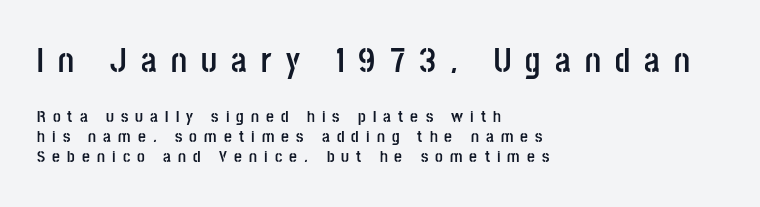
Only glyphs here, with clear space below each row. A typesetter would mark this as roman, not italic. Its strokes are broad and dark, the hallmark of bold type. The text block is weighted toward the left margin, trailing off unevenly rightward. Loose tracking; the words dissolve into strings of separated letters.
